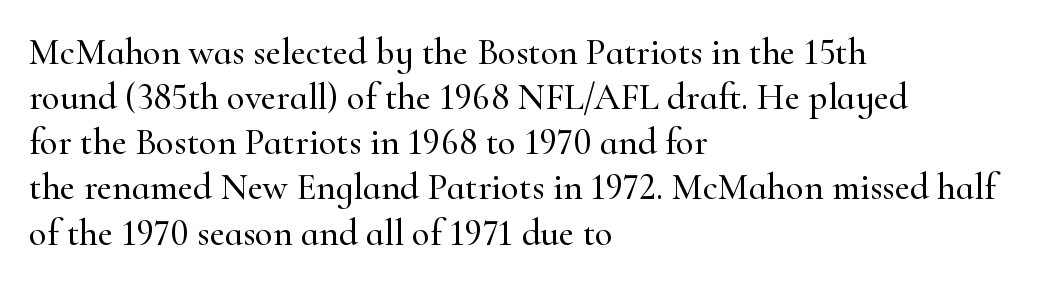
Q: Is the text italic (slanted)? A: No, it is upright.
Q: Is the typeface a serif or a sans-serif typeface? A: Serif.
Q: Is the text underlined? A: No.
Q: How is the paragraph aligned? A: Left-aligned.
Q: Is the spacing between letters normal or unusually wide? A: Normal.
Q: Width (condensed, normal, or wide)? A: Normal.
Q: Stroke contrast? A: High.
Q: x-height? A: Small.
Q: Monospaced? A: No.
